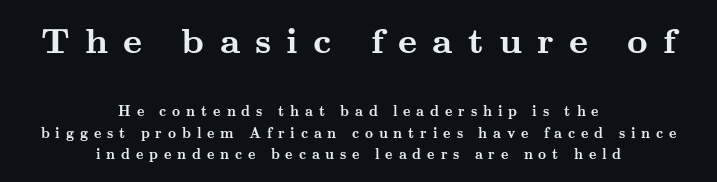
The type is letterspaced generously, with wide tracking. Posture: upright roman. Top chunk: large. Bottom chunk: small. Classification — serif. A typesetter would call this proportional, since set widths differ per character.
